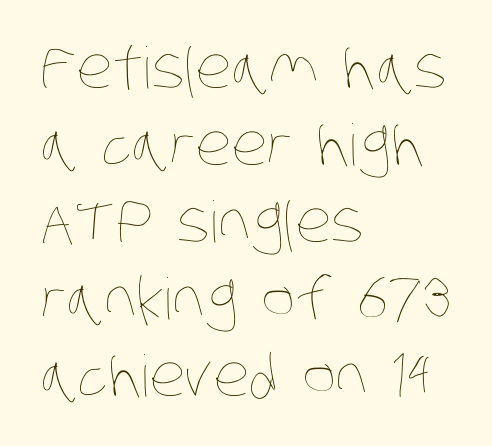
The image shows 57 px thin, condensed type; set left-aligned, normal line spacing (1.35x), normal letter spacing, not underlined; low stroke contrast and a large x-height.
